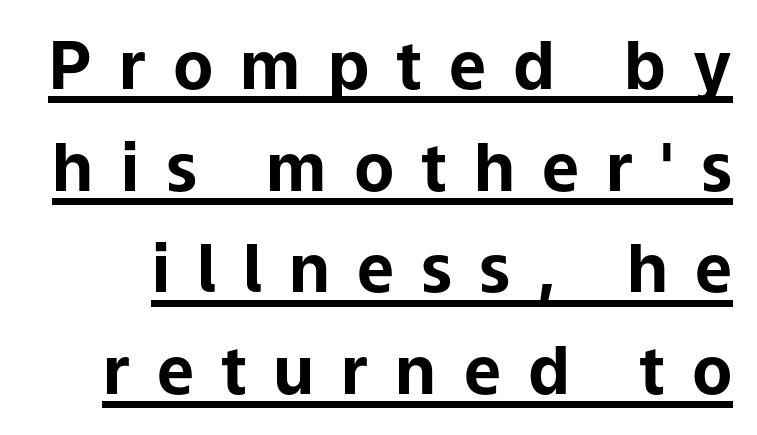
The image shows 66 px bold sans-serif type, upright; set normal line spacing (1.54x), unusually wide letter spacing (+0.41 em), underlined; low stroke contrast and a medium x-height.
